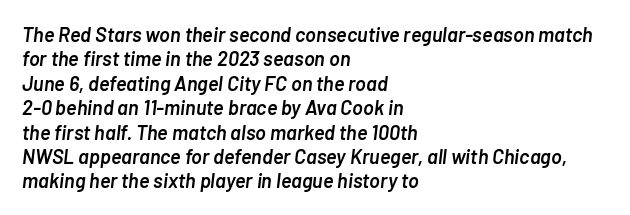
Q: Is the text bold? A: Semi-bold.
Q: Is the text italic (slanted)? A: Yes, it leans right by about 7 degrees.
Q: Is the text underlined? A: No.
Q: How is the paragraph aligned? A: Left-aligned.
Q: Is the spacing between letters normal or unusually wide? A: Normal.
